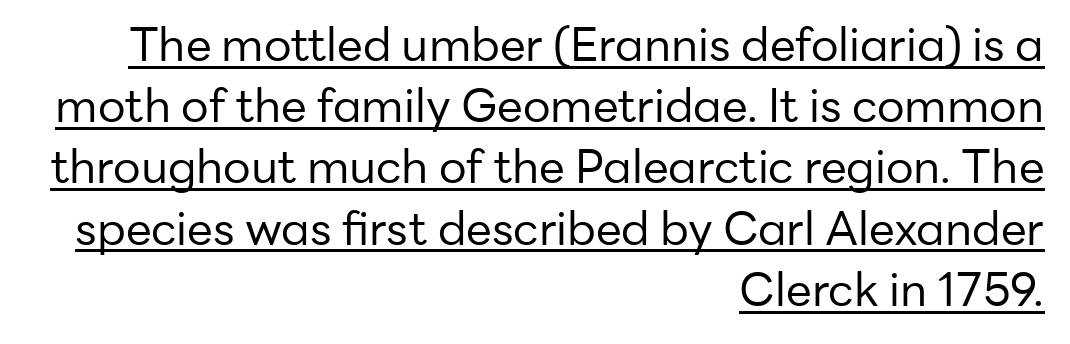
{"serif": "no", "italic": "no", "bold": "no", "weight": "regular", "width": "normal", "stroke_contrast": "low", "x_height": "medium", "monospaced": "no", "underline": "yes", "align": "right", "line_spacing": "normal", "line_spacing_ratio": 1.33, "letter_spacing": "normal", "letter_spacing_em": 0.0, "glyph_px": 46}
